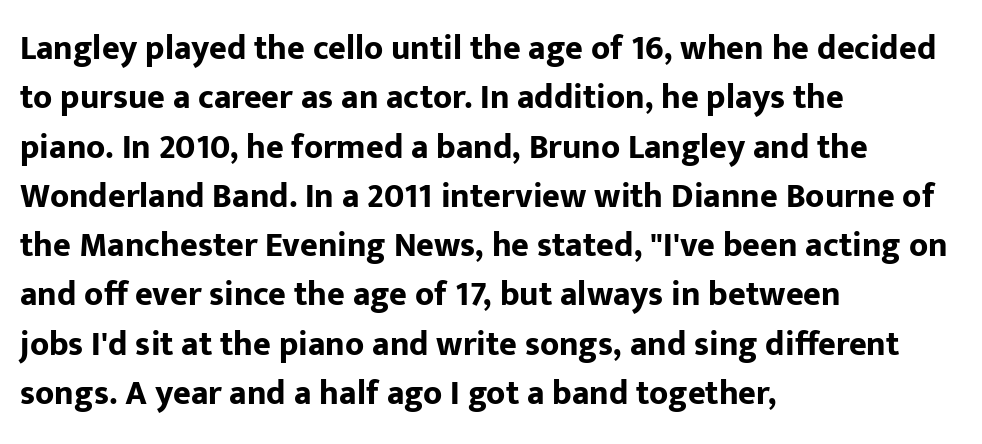
Q: Is the text bold? A: Yes.
Q: Is the text italic (slanted)? A: No, it is upright.
Q: Is the typeface a serif or a sans-serif typeface? A: Sans-serif.
Q: Is the text underlined? A: No.
Q: How is the paragraph aligned? A: Left-aligned.
Q: Is the spacing between letters normal or unusually wide? A: Normal.
Q: Is the spacing between lines tight, normal or loose? A: Normal.
Q: Width (condensed, normal, or wide)? A: Normal.
Q: Stroke contrast? A: Low.
Q: x-height? A: Medium.
Q: Monospaced? A: No.
